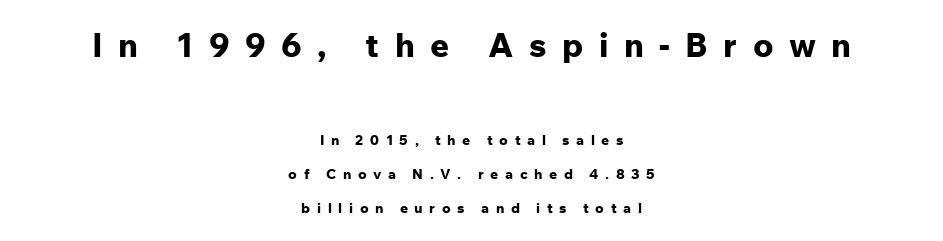
{"serif": "no", "italic": "no", "bold": "yes", "weight": "bold", "width": "normal", "stroke_contrast": "low", "x_height": "medium", "monospaced": "no", "underline": "no", "align": "center", "line_spacing": "loose", "line_spacing_ratio": 2.44, "letter_spacing": "wide", "letter_spacing_em": 0.47, "larger_block": "first", "size_ratio": 2.36, "glyph_px": 33}
